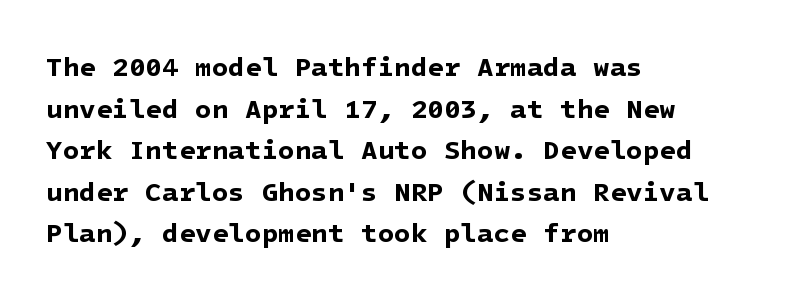
The rendering uses a moderate line-height, typical for paragraphs. Is the letter spacing exaggerated? No — it looks like the ordinary default. Nobody drew a line under any word here. How heavy is the stroke? Heavy — this is a bold.
